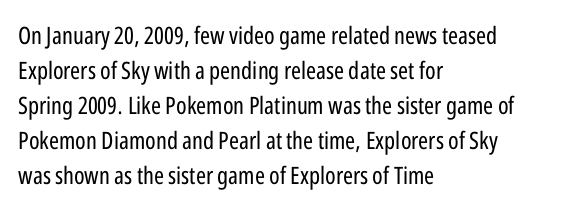
{"italic": "no", "bold": "no", "underline": "no", "align": "left", "line_spacing": "normal", "line_spacing_ratio": 1.46, "letter_spacing": "normal", "letter_spacing_em": 0.0, "glyph_px": 24}
